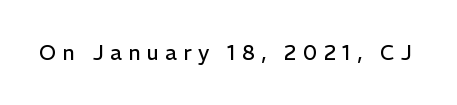
The image shows 21 px text type, upright; set unusually wide letter spacing (+0.3 em), not underlined.
